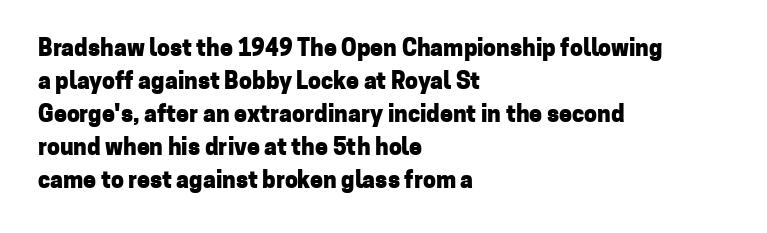
Q: Is the text bold? A: Yes.
Q: Is the text italic (slanted)? A: No, it is upright.
Q: Is the text underlined? A: No.
Q: How is the paragraph aligned? A: Left-aligned.
Q: Is the spacing between letters normal or unusually wide? A: Normal.
Q: Is the spacing between lines tight, normal or loose? A: Normal.
